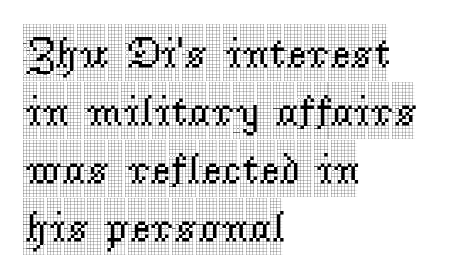
Q: Is the text italic (slanted)? A: No, it is upright.
Q: Is the typeface a serif or a sans-serif typeface? A: Serif.
Q: Is the text underlined? A: No.
Q: How is the paragraph aligned? A: Left-aligned.
Q: Is the spacing between letters normal or unusually wide? A: Normal.
Q: Is the spacing between lines tight, normal or loose? A: Normal.
Q: Width (condensed, normal, or wide)? A: Condensed.
Q: x-height? A: Large.
Q: Monospaced? A: No.
